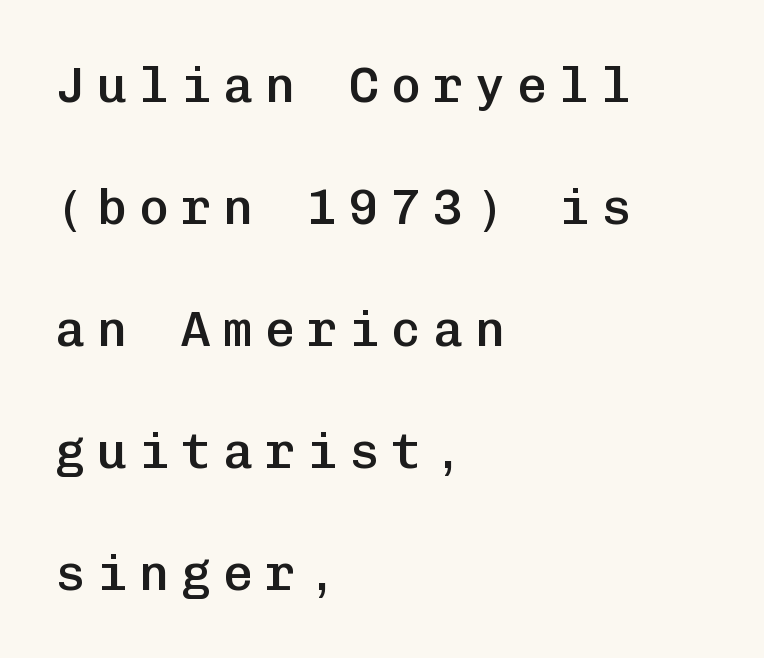
{"serif": "no", "italic": "no", "bold": "semi", "weight": "semibold", "width": "normal", "stroke_contrast": "low", "x_height": "medium", "monospaced": "yes", "underline": "no", "align": "left", "line_spacing": "loose", "line_spacing_ratio": 2.44, "letter_spacing": "wide", "letter_spacing_em": 0.24, "glyph_px": 50}
